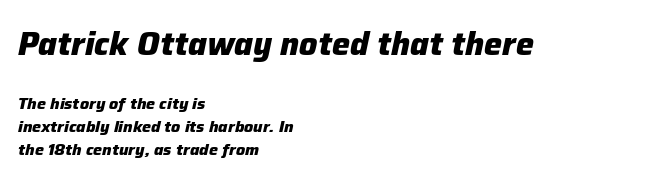
Character widths vary here, with narrow letters taking less room than wide ones. If you drew a ruler down the left edge, every line would touch it. Words float on clear page, feet unadorned. Successive baselines arrive at the customary interval. A full-strength bold gives these letters their thick strokes. The rendering shrinks the type as you move from the upper chunk to the lower.
